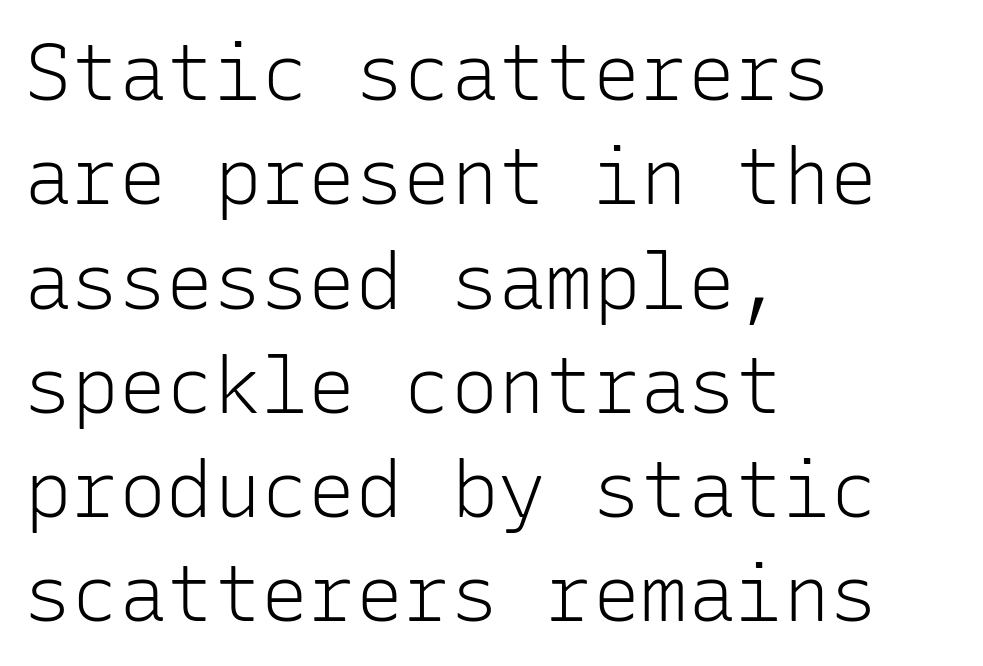
The image shows 79 px light sans-serif type, upright, monospaced; set left-aligned, normal line spacing (1.32x), normal letter spacing, not underlined; low stroke contrast and a medium x-height.
